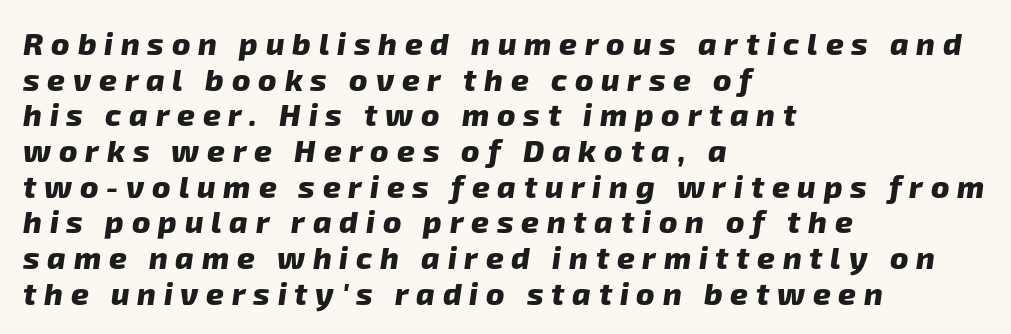
The image shows 31 px heavy sans-serif type; set left-aligned, tight line spacing (1.15x), unusually wide letter spacing (+0.25 em), not underlined; low stroke contrast and a medium x-height.
